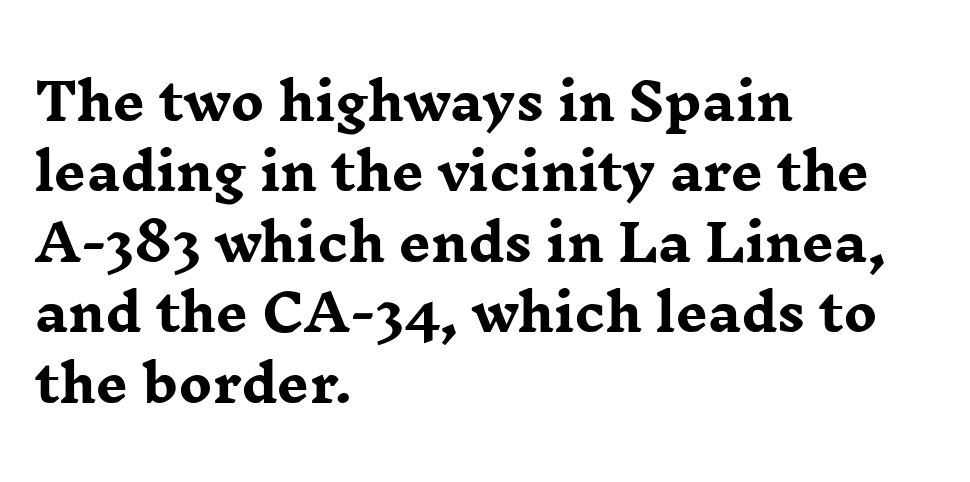
Serif or sans? Serif — the stroke terminals have little feet. Left-aligned paragraph, ragged on the right. These lines sit exactly where default settings would place them. What weight is shown? A full bold with thick strokes.
